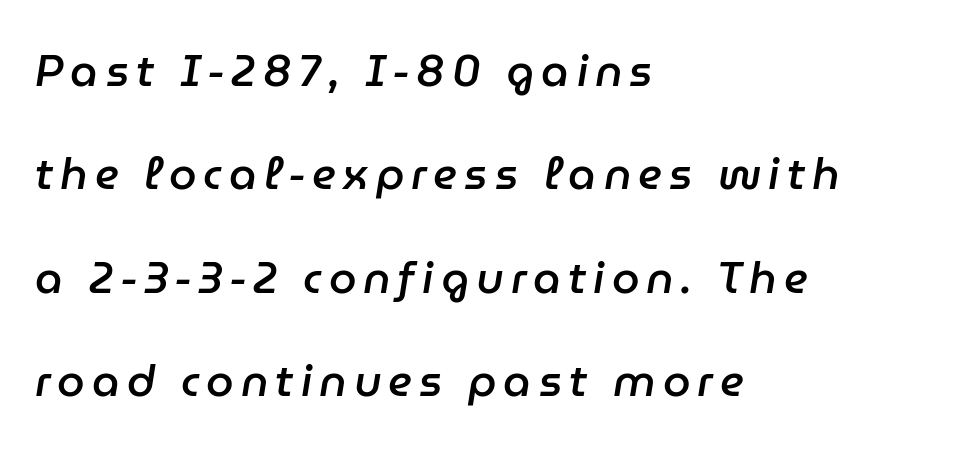
Q: Is the text bold? A: Semi-bold.
Q: Is the text italic (slanted)? A: Yes, it leans right by about 9 degrees.
Q: Is the text underlined? A: No.
Q: How is the paragraph aligned? A: Left-aligned.
Q: Is the spacing between lines tight, normal or loose? A: Loose.
Q: Width (condensed, normal, or wide)? A: Normal.
Q: Stroke contrast? A: Low.
Q: x-height? A: Medium.
Q: Monospaced? A: No.
